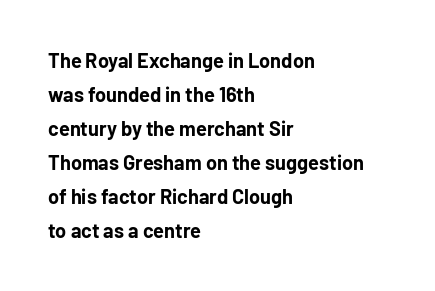
{"italic": "no", "bold": "yes", "underline": "no", "align": "left", "line_spacing": "normal", "line_spacing_ratio": 1.7, "letter_spacing": "normal", "letter_spacing_em": 0.0, "glyph_px": 20}
